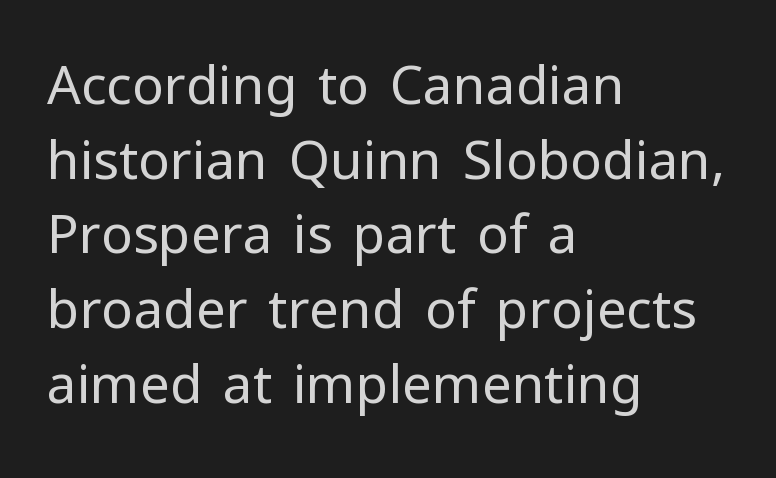
The image shows 53 px regular-weight sans-serif type, upright; set left-aligned, normal line spacing (1.41x), normal letter spacing, not underlined; low stroke contrast and a medium x-height.
